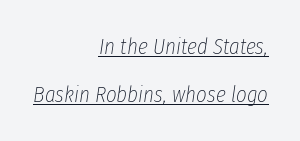
The image shows 23 px text type, italic (leaning right); set right-aligned, loose line spacing (2.08x), normal letter spacing, underlined.
